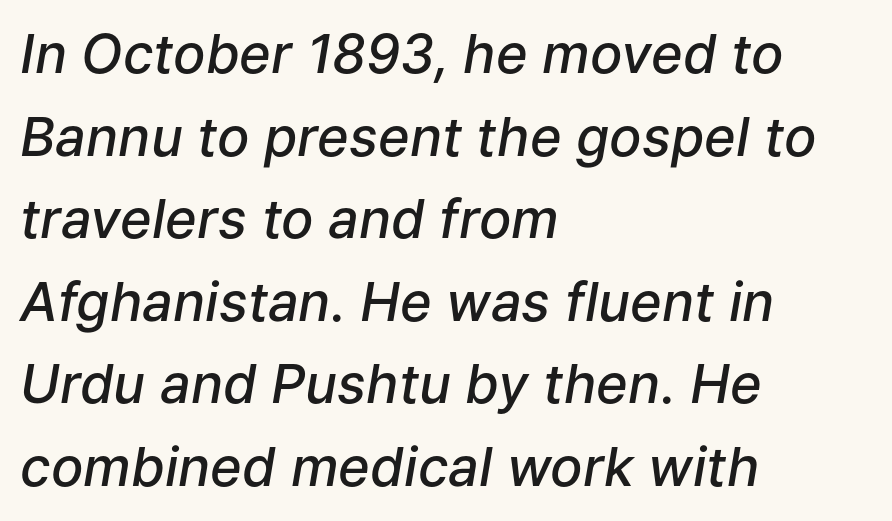
The image shows 54 px semibold type, italic (leaning right); set left-aligned, normal line spacing (1.53x), normal letter spacing, not underlined; low stroke contrast and a medium x-height.
